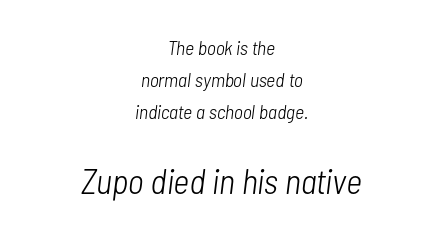
Q: Is the text bold? A: No.
Q: Is the text italic (slanted)? A: Yes, it leans right by about 7 degrees.
Q: Is the text underlined? A: No.
Q: How is the paragraph aligned? A: Centered.
Q: Is the spacing between letters normal or unusually wide? A: Normal.
Q: Is the spacing between lines tight, normal or loose? A: Normal.
Q: Which block of text is set in a larger size, the first (top) or the second (bottom)? A: The second (bottom) one.
Q: Width (condensed, normal, or wide)? A: Condensed.
Q: Stroke contrast? A: Low.
Q: x-height? A: Medium.
Q: Monospaced? A: No.
